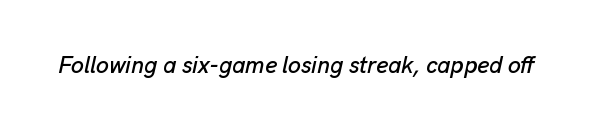
The specimen reads as italic at a glance. Observe the ordinary spacing: letters are neighbours, not strangers. Only glyphs here, with clear space below each row.
